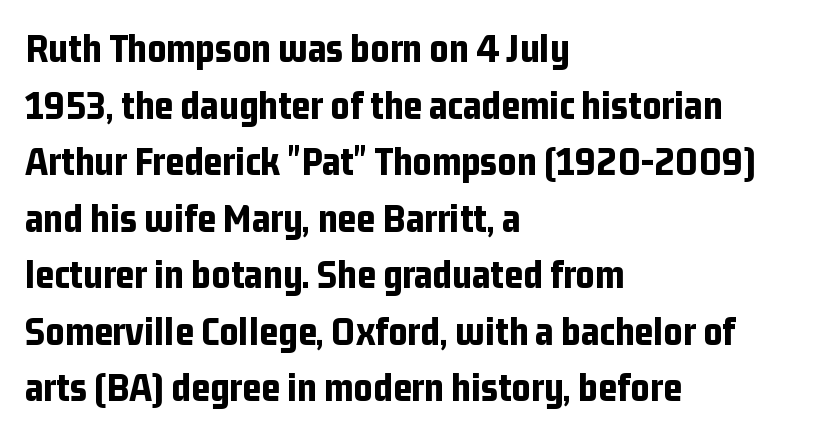
Reading down the block, your eye returns to a fixed left position each line. The passage shown is typeset with a sans-serif family. Heft: maximum for text — a bold. Posture: vertical. The rendering uses natural spacing where letterforms have individual widths.
